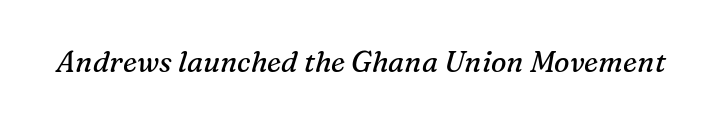
The image shows 29 px regular-weight serif type, italic (leaning right); set normal letter spacing, not underlined; medium stroke contrast and a medium x-height.
